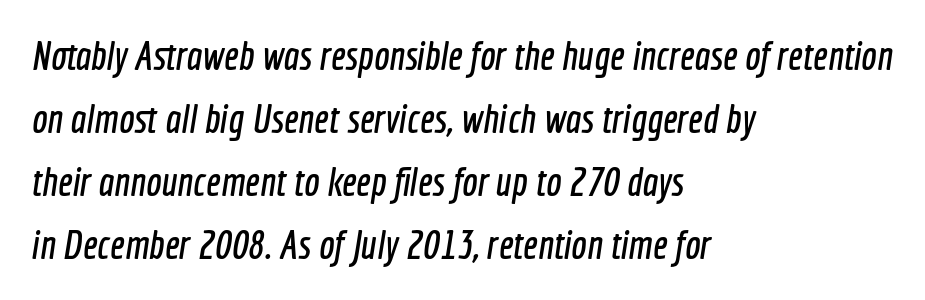
The image shows 41 px condensed sans-serif type; set left-aligned, normal line spacing (1.54x), normal letter spacing, not underlined; a medium x-height.
